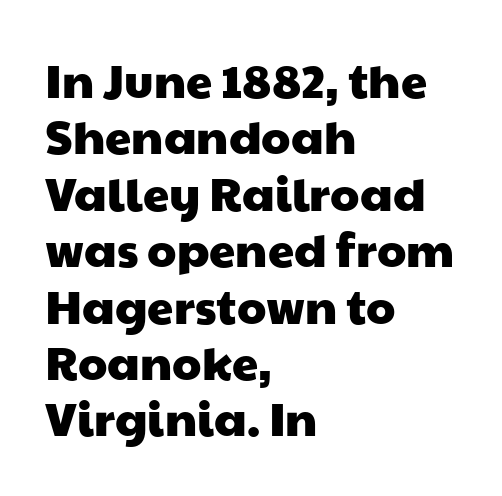
Q: Is the typeface a serif or a sans-serif typeface? A: Sans-serif.
Q: Is the text underlined? A: No.
Q: How is the paragraph aligned? A: Left-aligned.
Q: Is the spacing between letters normal or unusually wide? A: Normal.
Q: Width (condensed, normal, or wide)? A: Wide.
Q: Stroke contrast? A: Low.
Q: x-height? A: Medium.
Q: Monospaced? A: No.
